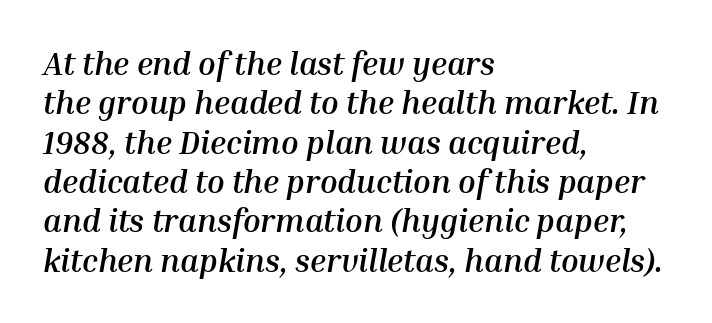
The image shows 32 px semibold type, italic (leaning right); set left-aligned, line spacing 1.23x, normal letter spacing, not underlined; medium stroke contrast and a medium x-height.
